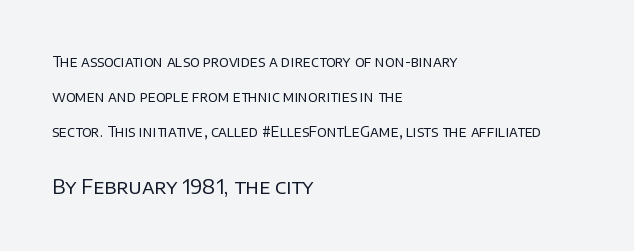
{"italic": "no", "bold": "no", "underline": "no", "align": "left", "line_spacing": "loose", "line_spacing_ratio": 2.5, "letter_spacing": "normal", "letter_spacing_em": 0.0, "larger_block": "second", "size_ratio": 1.43, "glyph_px": 20}
